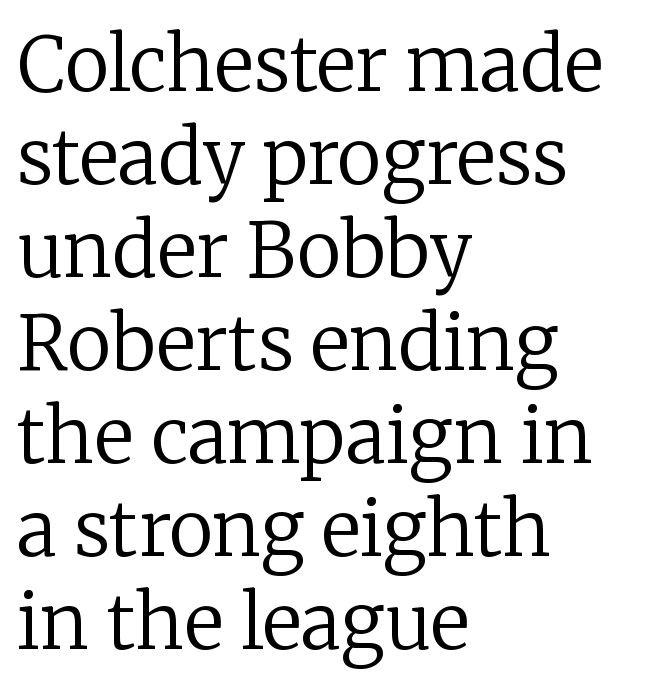
Descenders are the only things crossing below the line. The face used here is seriffed, in the tradition of book romans. A typesetter would call this proportional, since set widths differ per character. Weight: in the light-to-regular range. Does the copy run flush right? No — it runs flush left.
